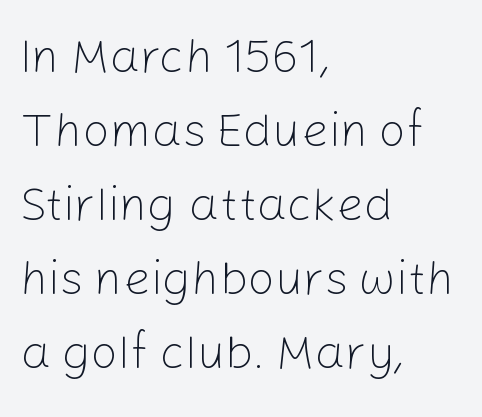
Reading down the column, the eye jumps a familiar distance to each next line. Are there feet on the stems? There aren't — it's a sans. In CSS terms this would be text-align: left. Think of a printed novel: that variable character pitch is what you see here. When letters stand straight like this, we call the style roman or upright.
